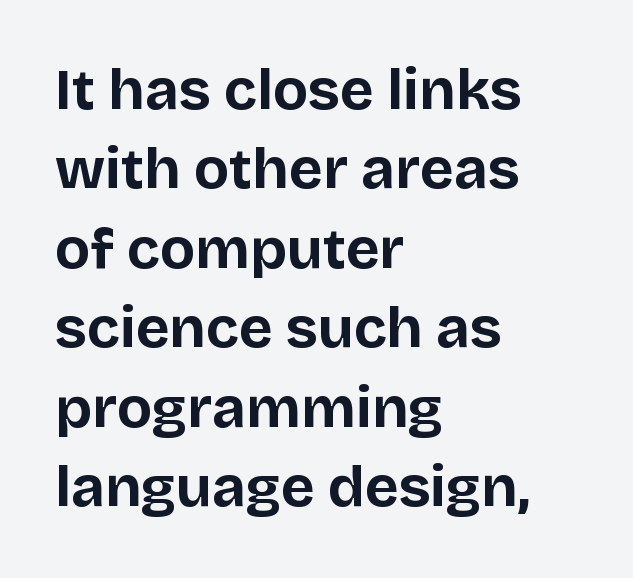
Standard letterfit; no display-style spreading of the glyphs. The compositor pushed each line to the left boundary. Ordinary non-slanted type is in use. Stroke thickness is high; the sample reads as a true bold. Does the type have serifs? No, each stem ends abruptly. Whoever set this chose a conventional vertical rhythm.
